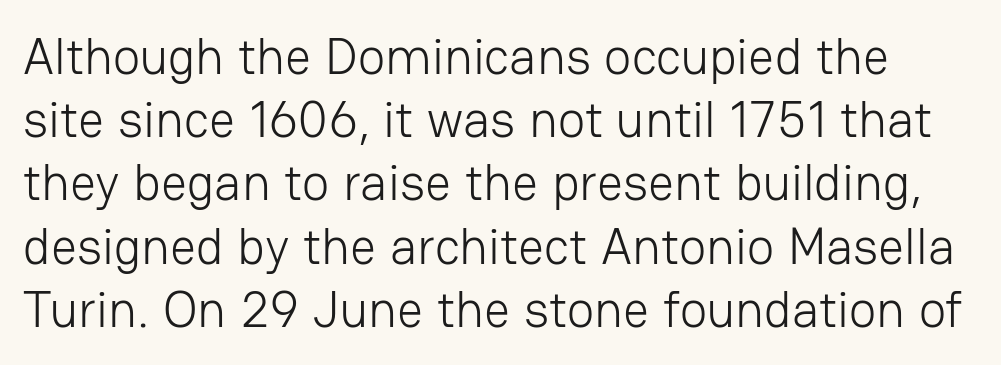
The image shows 51 px light sans-serif type, upright; set line spacing 1.24x, normal letter spacing, not underlined; low stroke contrast and a medium x-height.
